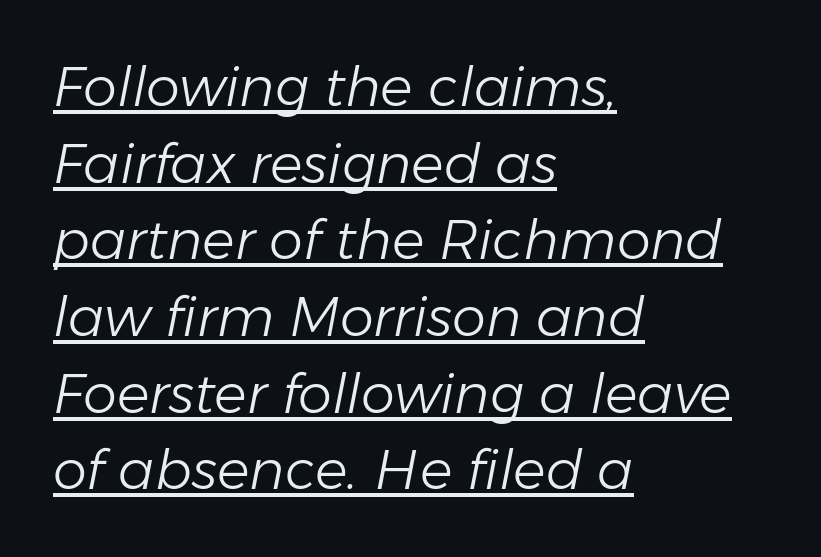
{"italic": "yes", "lean": "right", "slant_degrees": 11, "bold": "no", "weight": "light", "width": "normal", "stroke_contrast": "low", "x_height": "medium", "monospaced": "no", "underline": "yes", "align": "left", "line_spacing": "normal", "line_spacing_ratio": 1.42, "letter_spacing": "normal", "letter_spacing_em": 0.0, "glyph_px": 54}
